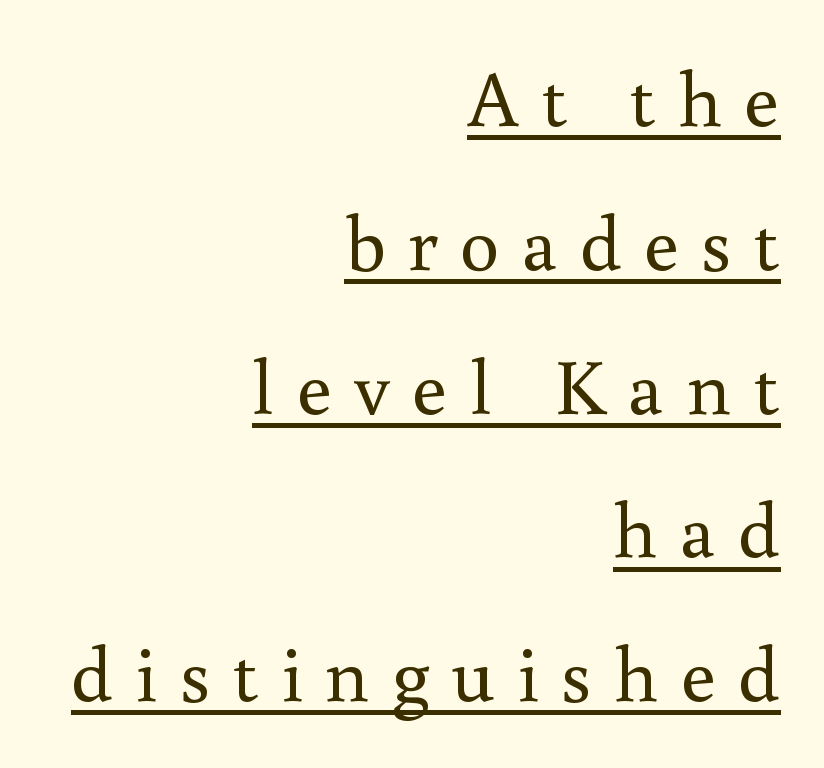
Q: Is the text bold? A: No.
Q: Is the text italic (slanted)? A: No, it is upright.
Q: Is the typeface a serif or a sans-serif typeface? A: Serif.
Q: Is the text underlined? A: Yes.
Q: How is the paragraph aligned? A: Right-aligned.
Q: Is the spacing between letters normal or unusually wide? A: Unusually wide.
Q: Width (condensed, normal, or wide)? A: Normal.
Q: Stroke contrast? A: Medium.
Q: x-height? A: Small.
Q: Monospaced? A: No.
